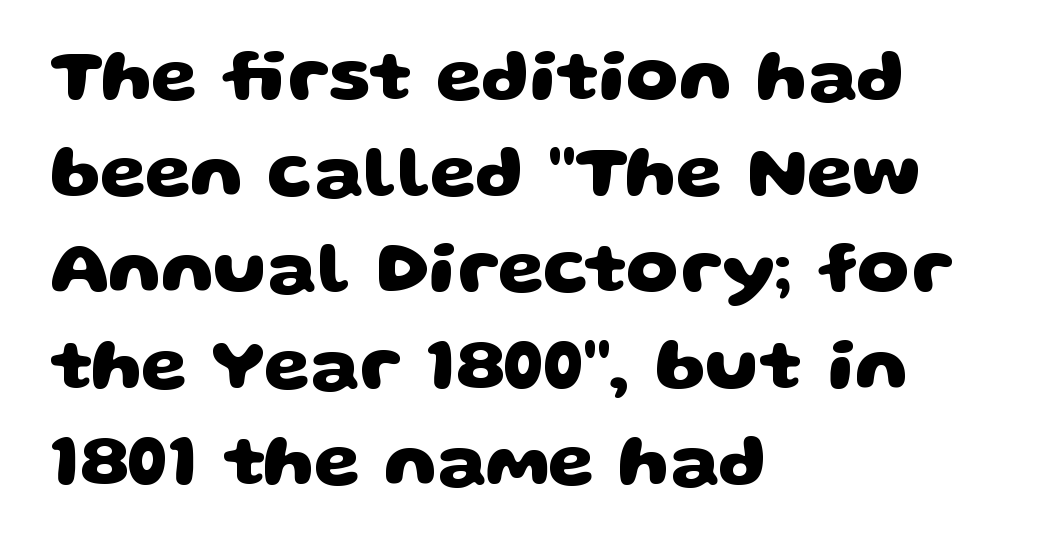
The words here are not underlined. Caption: multi-line text, flush left, ragged right. You'd pick this weight for a headline — it's a proper bold. How are the letters spaced? Ordinarily, with no added tracking.
